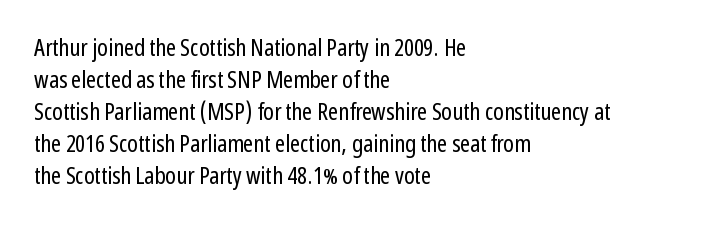
The image shows 24 px text type, upright; set left-aligned, normal line spacing (1.33x), normal letter spacing, not underlined.
